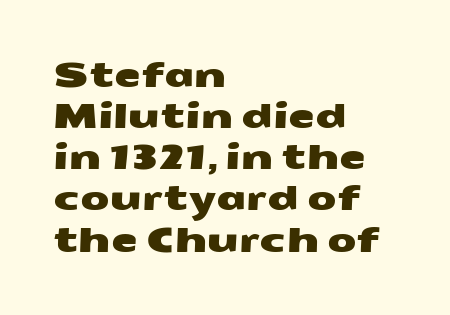
The image shows 34 px wide sans-serif type; set left-aligned, line spacing 1.21x, normal letter spacing, not underlined; medium stroke contrast and a medium x-height.
